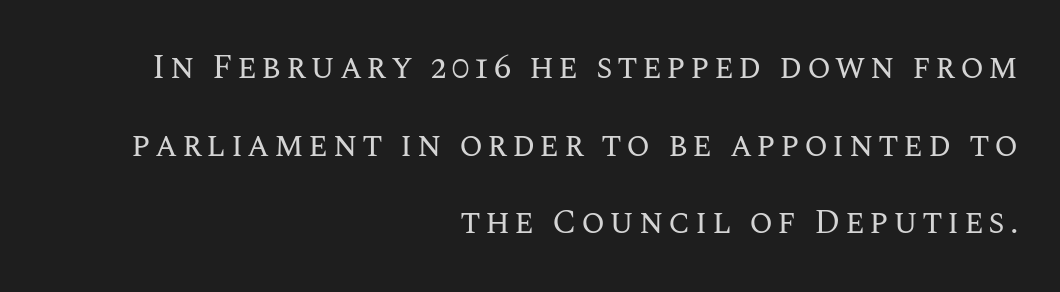
Q: Is the text bold? A: No.
Q: Is the text italic (slanted)? A: No, it is upright.
Q: Is the text underlined? A: No.
Q: How is the paragraph aligned? A: Right-aligned.
Q: Is the spacing between lines tight, normal or loose? A: Loose.
Q: Width (condensed, normal, or wide)? A: Normal.
Q: Stroke contrast? A: Medium.
Q: x-height? A: Large.
Q: Monospaced? A: No.
